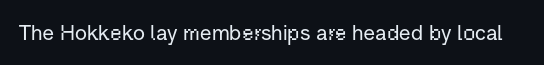
The image shows 21 px text type, upright; set normal letter spacing, not underlined.
